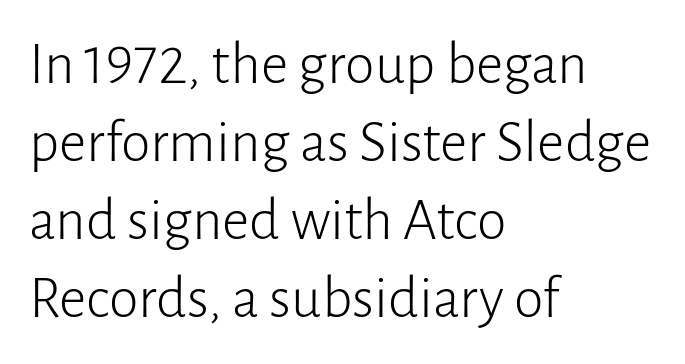
{"serif": "no", "italic": "no", "bold": "no", "weight": "light", "width": "normal", "stroke_contrast": "low", "x_height": "medium", "monospaced": "no", "underline": "no", "align": "left", "line_spacing": "normal", "line_spacing_ratio": 1.3, "letter_spacing": "normal", "letter_spacing_em": 0.0, "glyph_px": 60}
